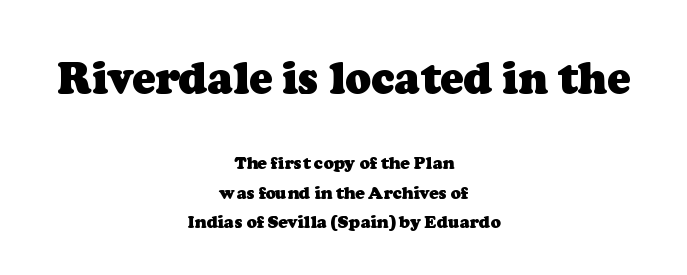
Small tapered or slab feet sit at the stroke ends, so this counts as serif. Block one is the big one; block two sits smaller underneath. This is heavy type, rendered in bold. A typesetter would call this zero additional tracking. Check under the words: just untouched page.
